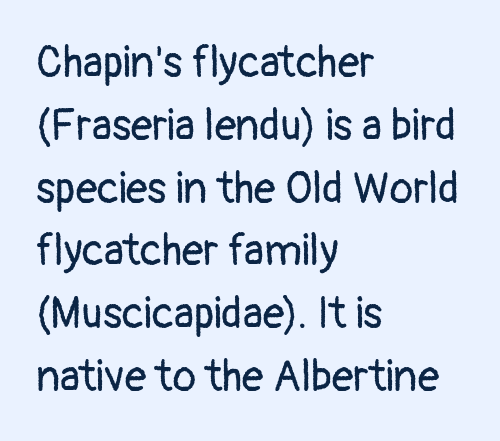
Q: Is the text bold? A: No.
Q: Is the text italic (slanted)? A: No, it is upright.
Q: Is the typeface a serif or a sans-serif typeface? A: Sans-serif.
Q: Is the text underlined? A: No.
Q: How is the paragraph aligned? A: Left-aligned.
Q: Is the spacing between letters normal or unusually wide? A: Normal.
Q: Is the spacing between lines tight, normal or loose? A: Normal.
Q: Width (condensed, normal, or wide)? A: Normal.
Q: Stroke contrast? A: Low.
Q: x-height? A: Medium.
Q: Monospaced? A: No.
